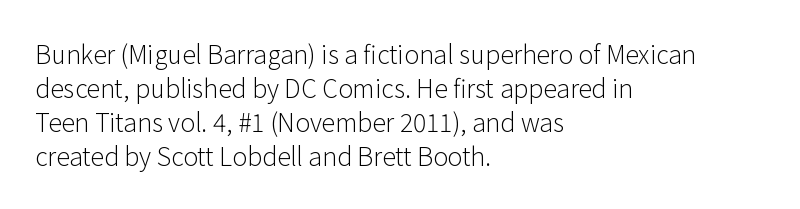
Q: Is the text bold? A: No.
Q: Is the text italic (slanted)? A: No, it is upright.
Q: Is the text underlined? A: No.
Q: How is the paragraph aligned? A: Left-aligned.
Q: Is the spacing between letters normal or unusually wide? A: Normal.
Q: Is the spacing between lines tight, normal or loose? A: Normal.
